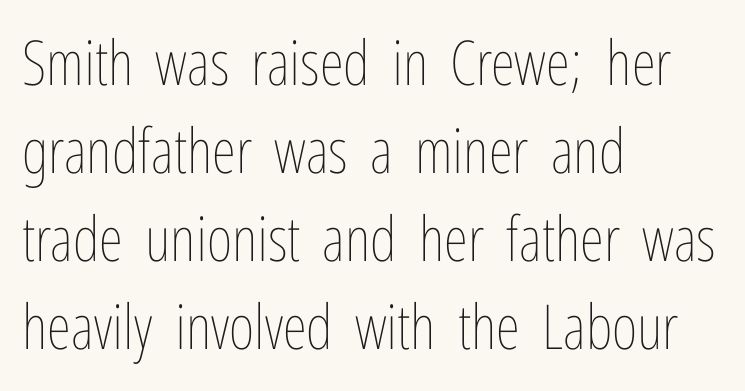
The typesetting does not lean heavy: it is not bold. Is the letter spacing exaggerated? No — it looks like the ordinary default. Only glyphs here, with clear space below each row. The compositor pushed each line to the left boundary. Honestly, the row spacing looks completely unremarkable. This sample uses an upright cut, with every glyph sitting square on the baseline.
